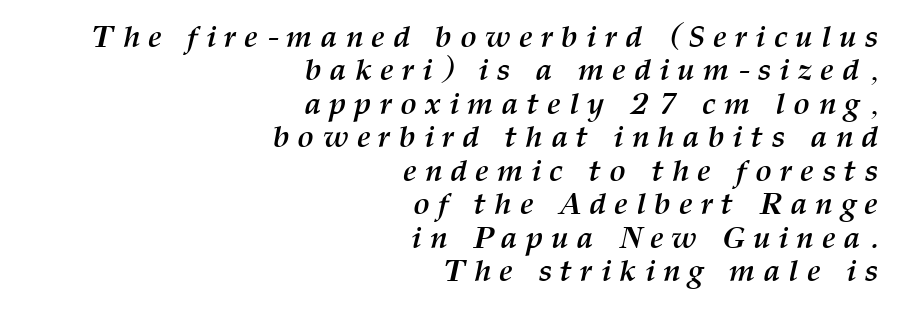
Q: Is the text bold? A: Yes.
Q: Is the text italic (slanted)? A: Yes, it leans right by about 12 degrees.
Q: Is the text underlined? A: No.
Q: How is the paragraph aligned? A: Right-aligned.
Q: Is the spacing between letters normal or unusually wide? A: Unusually wide.
Q: Is the spacing between lines tight, normal or loose? A: Tight.
Q: Width (condensed, normal, or wide)? A: Normal.
Q: Stroke contrast? A: Medium.
Q: x-height? A: Medium.
Q: Monospaced? A: No.
